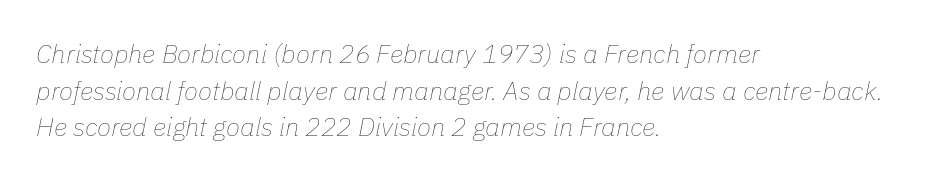
The image shows 26 px text type, italic (leaning right); set left-aligned, normal line spacing (1.41x), normal letter spacing, not underlined.
